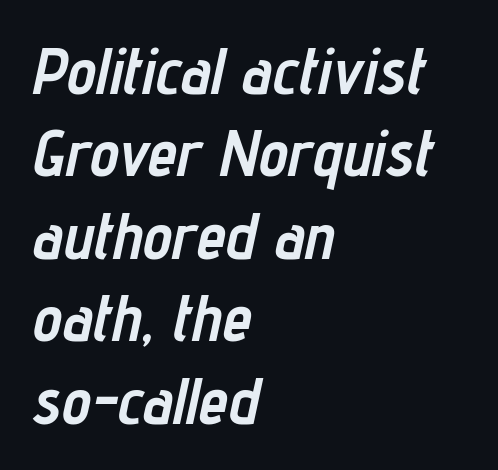
The rag falls on the right side of this text block. The passage shown leans; its letterforms are oblique. Evenly set lines give the paragraph a standard silhouette. The glyphs are unaccompanied by any horizontal stroke below them. Heavy-handed strokes throughout: this text is bold.
